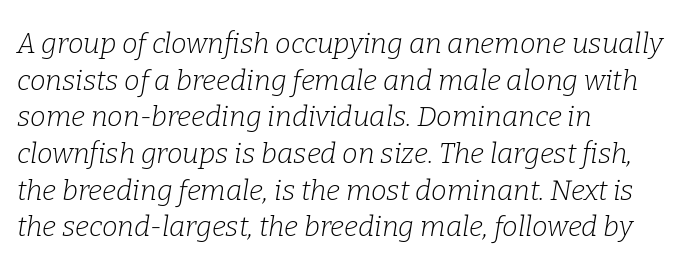
The image shows 28 px light serif type, italic (leaning right); set left-aligned, normal line spacing (1.31x), normal letter spacing, not underlined; low stroke contrast and a medium x-height.
